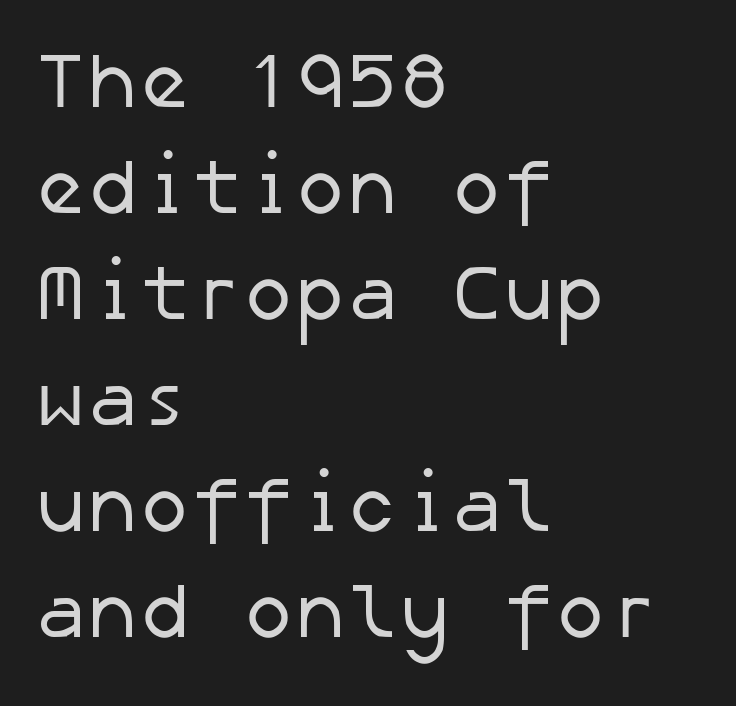
{"serif": "no", "bold": "no", "weight": "regular", "width": "normal", "stroke_contrast": "low", "x_height": "medium", "underline": "no", "align": "left", "line_spacing": "normal", "line_spacing_ratio": 1.36, "letter_spacing": "normal", "letter_spacing_em": 0.0, "glyph_px": 78}
